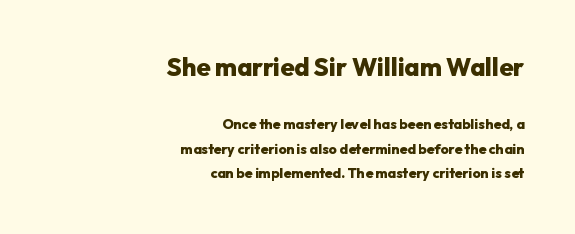
Q: Is the text bold? A: Yes.
Q: Is the text italic (slanted)? A: No, it is upright.
Q: Is the text underlined? A: No.
Q: How is the paragraph aligned? A: Right-aligned.
Q: Is the spacing between letters normal or unusually wide? A: Normal.
Q: Which block of text is set in a larger size, the first (top) or the second (bottom)? A: The first (top) one.
